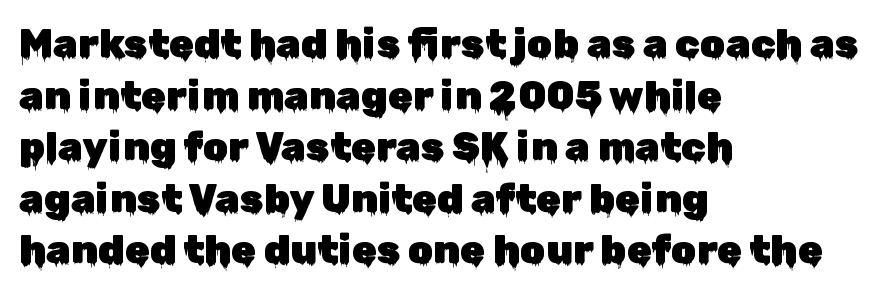
This rendering uses left alignment, leaving the right contour irregular. Standard letterfit; no display-style spreading of the glyphs. Do the letters lean? They stand straight. Nope, no serifs anywhere on these letters. Do the characters align in a grid? No, the font is proportional. Vertical spacing — default.
